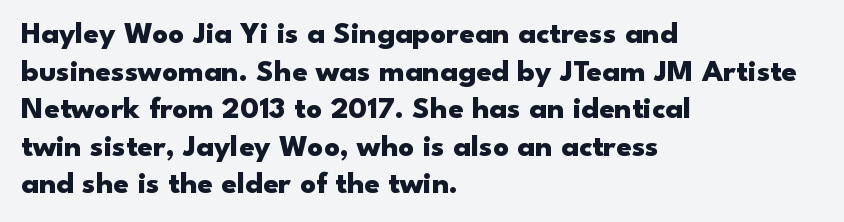
The image shows 31 px heavy, wide sans-serif type, upright; set left-aligned, line spacing 1.21x, normal letter spacing, not underlined; low stroke contrast and a small x-height.
